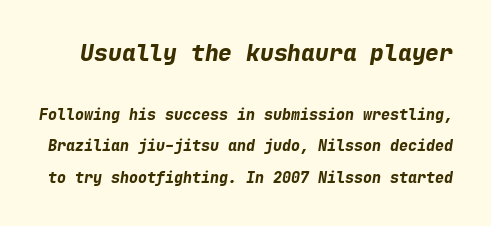
Q: Is the text bold? A: Yes.
Q: Is the text italic (slanted)? A: Yes, it leans right by about 9 degrees.
Q: Is the text underlined? A: No.
Q: Is the spacing between letters normal or unusually wide? A: Normal.
Q: Is the spacing between lines tight, normal or loose? A: Loose.
Q: Which block of text is set in a larger size, the first (top) or the second (bottom)? A: The first (top) one.
